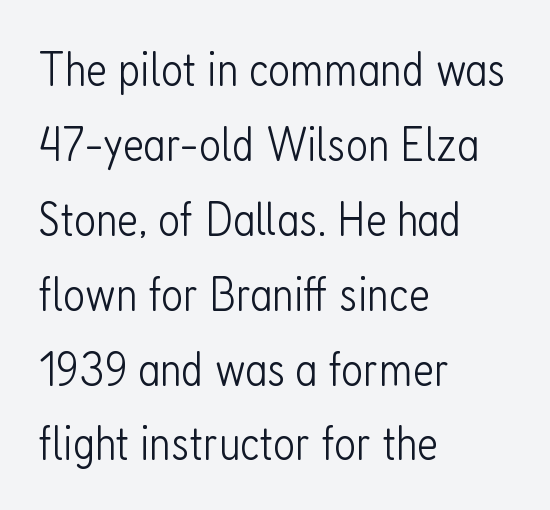
Q: Is the text bold? A: No.
Q: Is the text italic (slanted)? A: No, it is upright.
Q: Is the typeface a serif or a sans-serif typeface? A: Sans-serif.
Q: Is the text underlined? A: No.
Q: How is the paragraph aligned? A: Left-aligned.
Q: Is the spacing between letters normal or unusually wide? A: Normal.
Q: Is the spacing between lines tight, normal or loose? A: Normal.
Q: Width (condensed, normal, or wide)? A: Condensed.
Q: Stroke contrast? A: Low.
Q: x-height? A: Medium.
Q: Monospaced? A: No.
